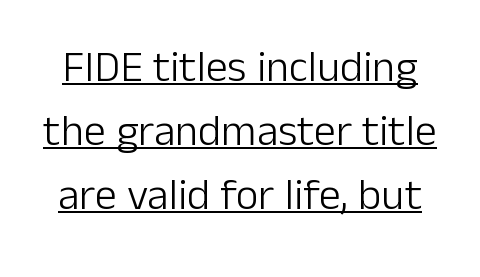
{"serif": "no", "italic": "no", "bold": "no", "weight": "light", "width": "normal", "stroke_contrast": "low", "x_height": "medium", "monospaced": "no", "underline": "yes", "line_spacing": "normal", "line_spacing_ratio": 1.45, "letter_spacing": "normal", "letter_spacing_em": 0.0, "glyph_px": 44}
